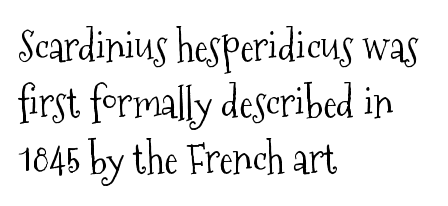
All the whitespace from short lines collects on the right. The font sits on the lighter half of the weight spectrum, regular included. Do the characters align in a grid? No, the font is proportional. Serifs: yes, visible at the terminals of the letterforms. A typesetter would call this leading conventional body-copy spacing. This rendering leaves character spacing at its baseline value.
